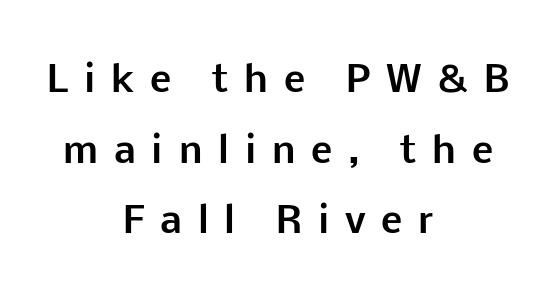
Q: Is the text bold? A: Yes.
Q: Is the text italic (slanted)? A: No, it is upright.
Q: Is the typeface a serif or a sans-serif typeface? A: Sans-serif.
Q: Is the text underlined? A: No.
Q: How is the paragraph aligned? A: Centered.
Q: Is the spacing between letters normal or unusually wide? A: Unusually wide.
Q: Is the spacing between lines tight, normal or loose? A: Loose.
Q: Width (condensed, normal, or wide)? A: Normal.
Q: Stroke contrast? A: Low.
Q: x-height? A: Medium.
Q: Monospaced? A: No.
